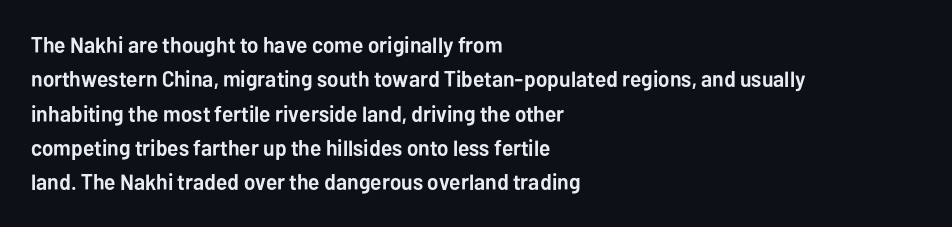
Q: Is the text bold? A: Yes.
Q: Is the text italic (slanted)? A: No, it is upright.
Q: Is the text underlined? A: No.
Q: How is the paragraph aligned? A: Left-aligned.
Q: Is the spacing between letters normal or unusually wide? A: Normal.
Q: Is the spacing between lines tight, normal or loose? A: Normal.
